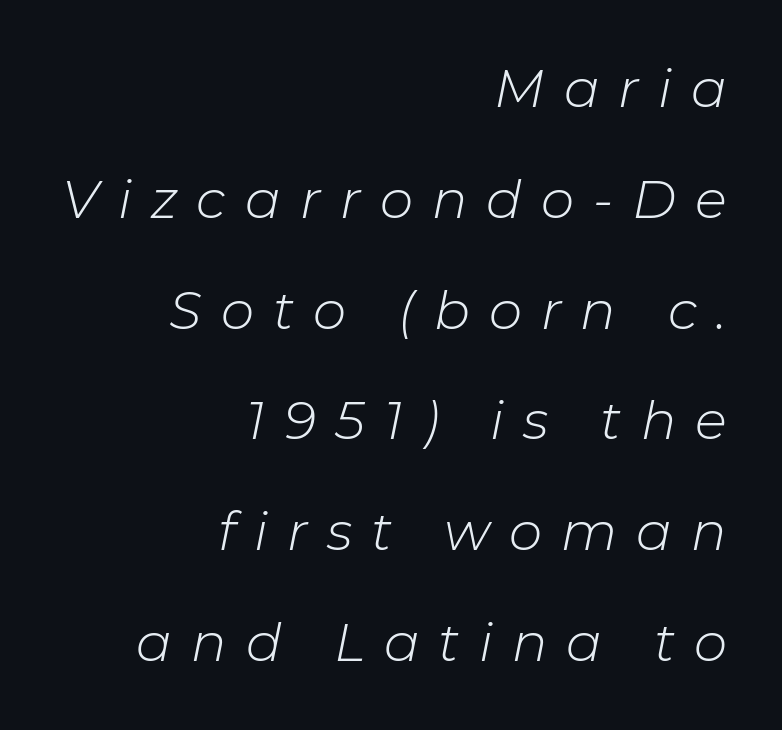
The weight would be labelled regular, book, light, or lighter still. The lines are spread far apart with generous leading. Would a proofreader flag this as italicized? Yes. A typesetter would call this proportional, since set widths differ per character.
